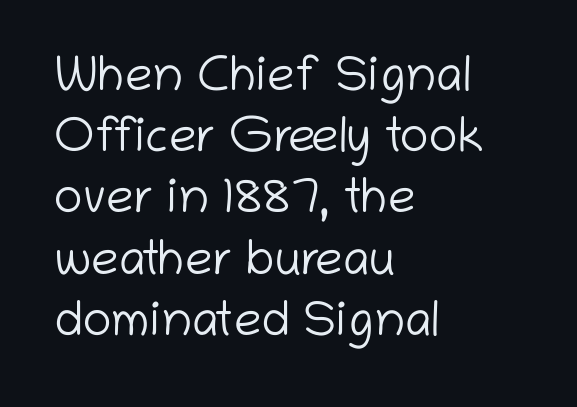
The image shows 49 px light sans-serif type, upright; set left-aligned, normal line spacing (1.25x), normal letter spacing, not underlined; low stroke contrast and a medium x-height.
